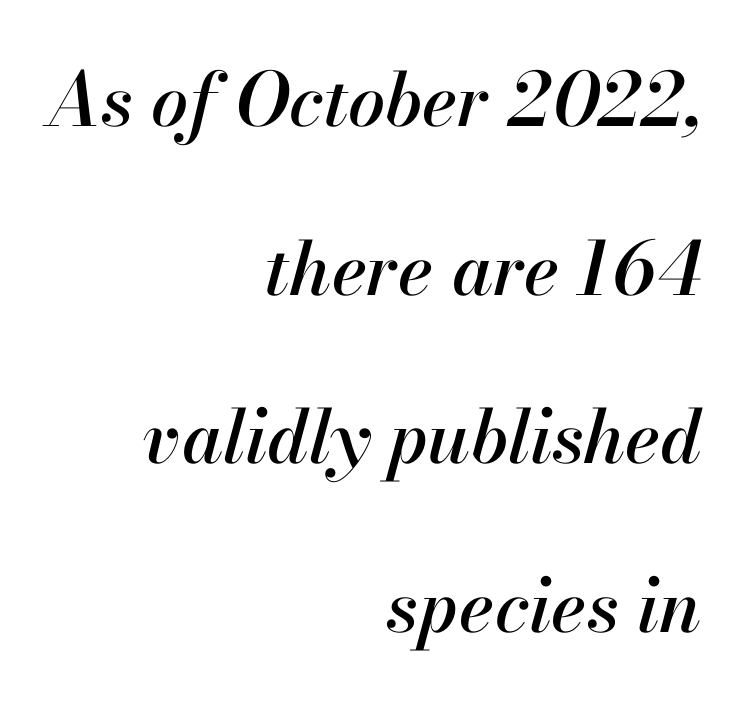
Q: Is the text italic (slanted)? A: Yes, it leans right by about 13 degrees.
Q: Is the text underlined? A: No.
Q: How is the paragraph aligned? A: Right-aligned.
Q: Is the spacing between letters normal or unusually wide? A: Normal.
Q: Is the spacing between lines tight, normal or loose? A: Loose.
Q: Width (condensed, normal, or wide)? A: Normal.
Q: Stroke contrast? A: High.
Q: x-height? A: Small.
Q: Monospaced? A: No.
